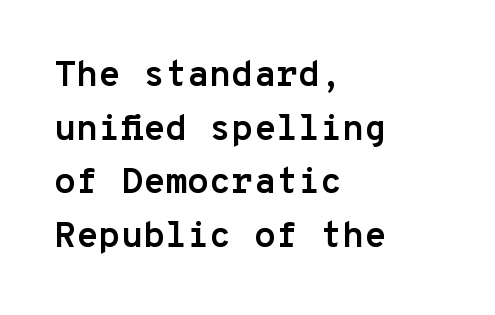
{"serif": "no", "italic": "no", "bold": "yes", "weight": "semibold", "width": "normal", "stroke_contrast": "low", "x_height": "medium", "monospaced": "yes", "underline": "no", "align": "left", "line_spacing": "normal", "line_spacing_ratio": 1.49, "letter_spacing": "normal", "letter_spacing_em": 0.0, "glyph_px": 36}
